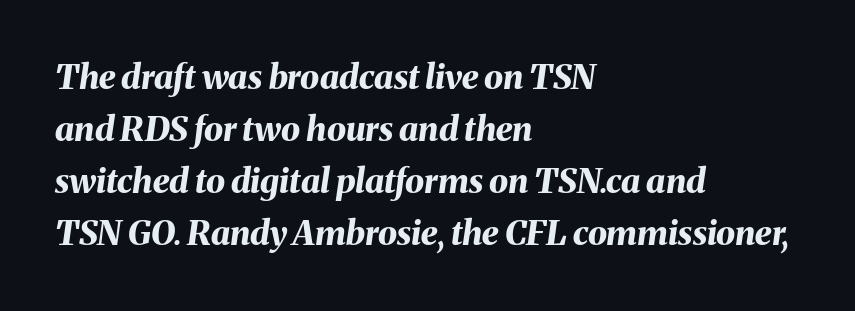
{"italic": "yes", "lean": "right", "slant_degrees": 8, "bold": "yes", "weight": "bold", "width": "normal", "stroke_contrast": "medium", "x_height": "medium", "monospaced": "no", "underline": "no", "align": "left", "line_spacing": "normal", "line_spacing_ratio": 1.53, "letter_spacing": "normal", "letter_spacing_em": 0.0, "glyph_px": 34}
